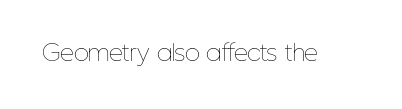
{"italic": "no", "bold": "no", "underline": "no", "letter_spacing": "normal", "letter_spacing_em": 0.0, "glyph_px": 22}
